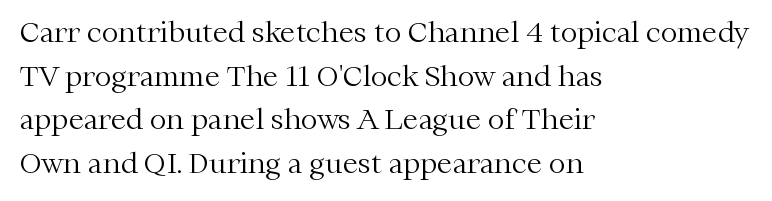
Q: Is the text bold? A: No.
Q: Is the text italic (slanted)? A: No, it is upright.
Q: Is the typeface a serif or a sans-serif typeface? A: Serif.
Q: Is the text underlined? A: No.
Q: How is the paragraph aligned? A: Left-aligned.
Q: Is the spacing between letters normal or unusually wide? A: Normal.
Q: Is the spacing between lines tight, normal or loose? A: Normal.
Q: Width (condensed, normal, or wide)? A: Normal.
Q: Stroke contrast? A: Medium.
Q: x-height? A: Medium.
Q: Monospaced? A: No.
